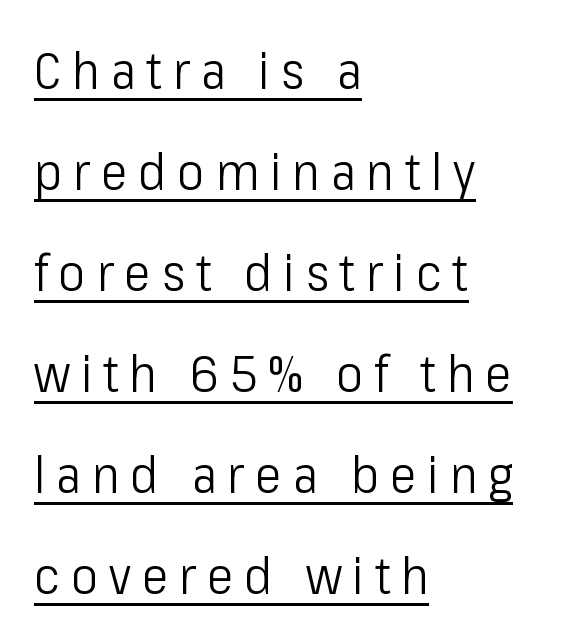
{"serif": "no", "italic": "no", "bold": "no", "weight": "light", "width": "condensed", "stroke_contrast": "low", "x_height": "medium", "monospaced": "no", "underline": "yes", "align": "left", "line_spacing": "loose", "line_spacing_ratio": 1.98, "letter_spacing": "wide", "letter_spacing_em": 0.21, "glyph_px": 51}
